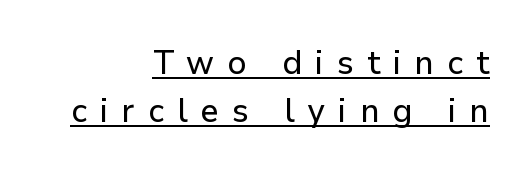
The compositor pushed each line to the right boundary. The rendering uses natural spacing where letterforms have individual widths. What's the leading like? Ordinary, nothing unusual. The axis of the letterforms is exactly vertical.
